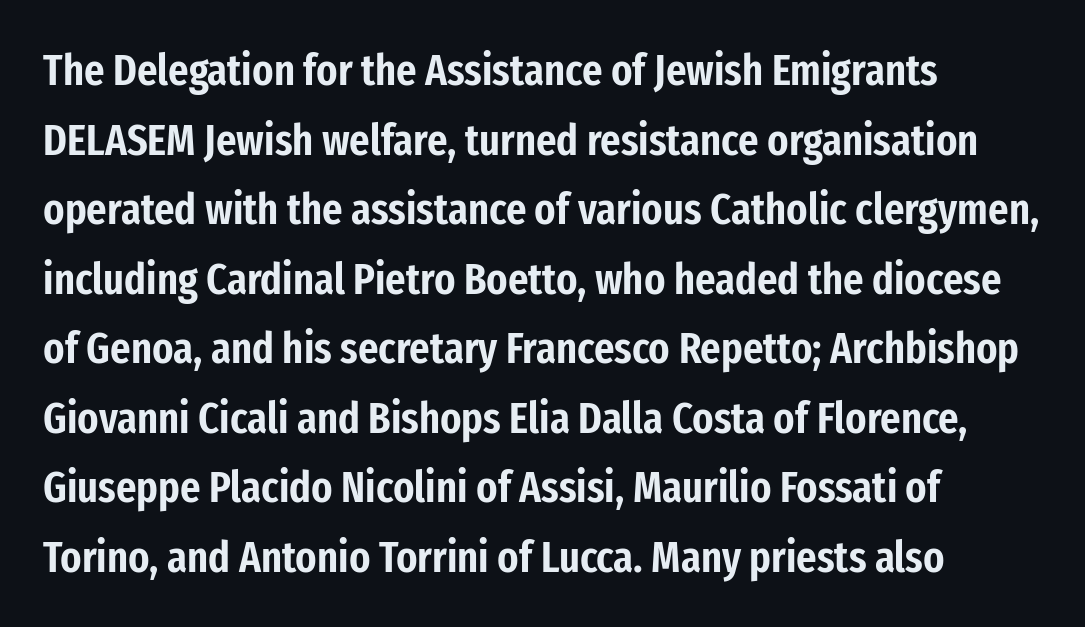
{"serif": "no", "italic": "no", "width": "condensed", "stroke_contrast": "low", "x_height": "medium", "monospaced": "no", "underline": "no", "align": "left", "line_spacing": "normal", "line_spacing_ratio": 1.58, "letter_spacing": "normal", "letter_spacing_em": 0.0, "glyph_px": 44}
